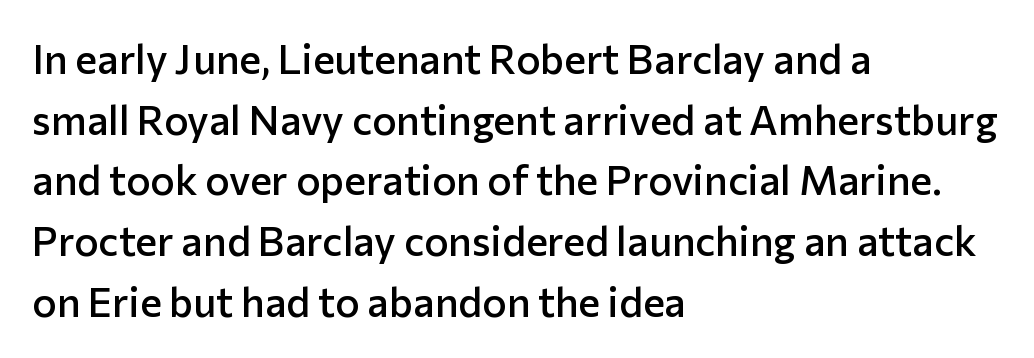
Q: Is the text bold? A: Semi-bold.
Q: Is the text italic (slanted)? A: No, it is upright.
Q: Is the typeface a serif or a sans-serif typeface? A: Sans-serif.
Q: Is the text underlined? A: No.
Q: How is the paragraph aligned? A: Left-aligned.
Q: Is the spacing between letters normal or unusually wide? A: Normal.
Q: Is the spacing between lines tight, normal or loose? A: Normal.
Q: Width (condensed, normal, or wide)? A: Normal.
Q: Stroke contrast? A: Low.
Q: x-height? A: Medium.
Q: Monospaced? A: No.
